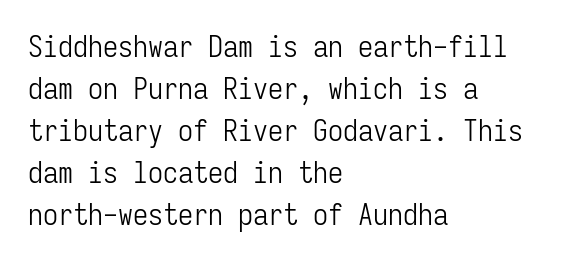
The image shows 30 px light, condensed sans-serif type, upright, monospaced; set left-aligned, normal line spacing (1.4x), normal letter spacing, not underlined; low stroke contrast and a medium x-height.
